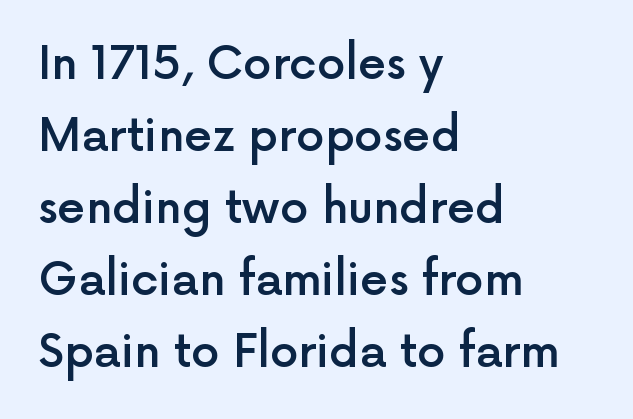
{"serif": "no", "italic": "no", "bold": "semi", "weight": "semibold", "width": "normal", "x_height": "medium", "monospaced": "no", "underline": "no", "align": "left", "line_spacing": "normal", "line_spacing_ratio": 1.6, "letter_spacing": "normal", "letter_spacing_em": 0.0, "glyph_px": 45}
